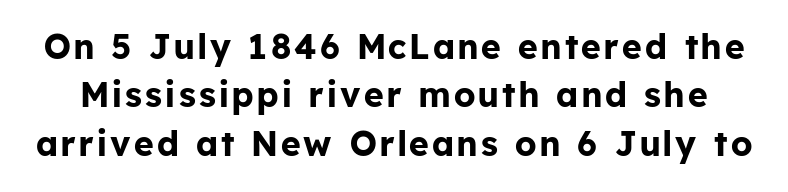
{"serif": "no", "italic": "no", "bold": "yes", "weight": "bold", "width": "normal", "stroke_contrast": "low", "x_height": "medium", "monospaced": "no", "underline": "no", "line_spacing": "normal", "line_spacing_ratio": 1.42, "glyph_px": 34}
